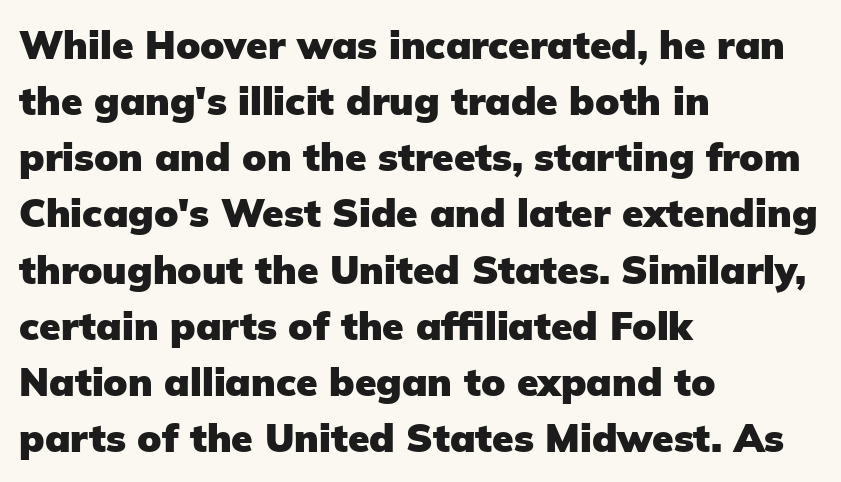
{"serif": "no", "italic": "no", "bold": "yes", "weight": "heavy", "width": "normal", "stroke_contrast": "low", "x_height": "medium", "monospaced": "no", "underline": "no", "align": "left", "line_spacing": "normal", "line_spacing_ratio": 1.44, "letter_spacing": "normal", "letter_spacing_em": 0.0, "glyph_px": 39}
